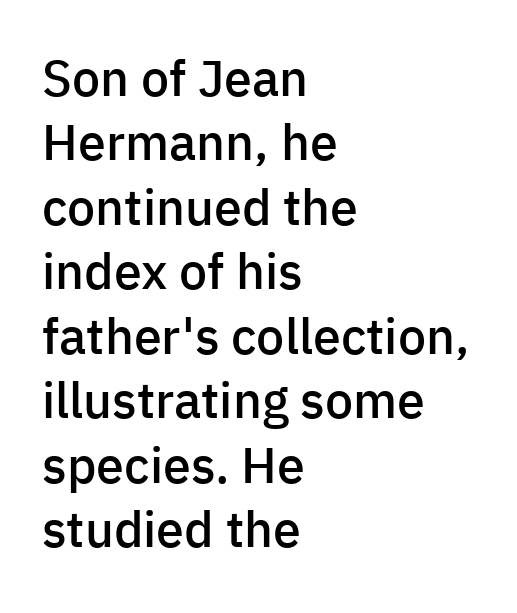
The image shows 50 px semibold sans-serif type, upright; set left-aligned, normal line spacing (1.29x), normal letter spacing, not underlined; low stroke contrast and a medium x-height.
